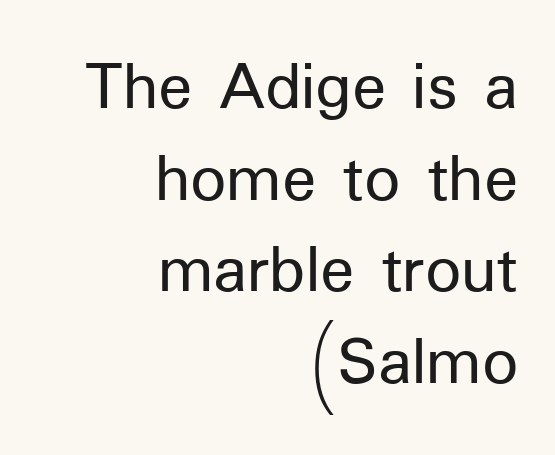
Quick note: not italic, upright. Horizontal alignment here is rightward, an uncommon choice for prose. The vertical gap from one line to the next is medium. This rendering features lettering with no underline.
